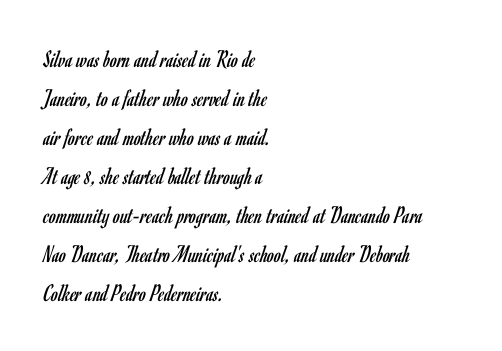
The space between consecutive lines is moderate. In terms of letterspacing, this is plain default setting. This rendering features lettering with no underline. Is the stroke heavy? The answer is a plain regular-or-lighter.
